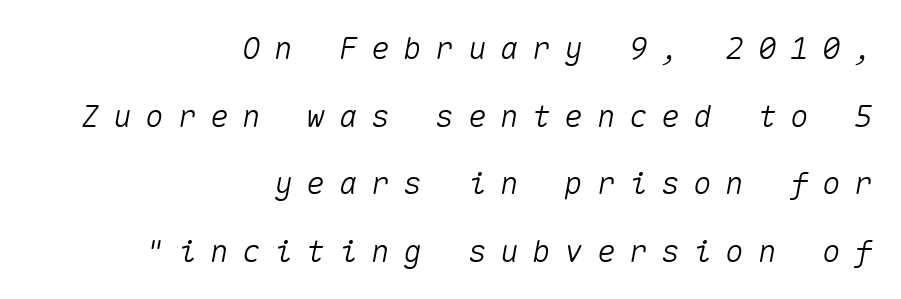
Spacing verdict: monospaced, one width for all characters. Check the space under the baseline: it is left empty. Quick note: interline space is abundant. The glyphs look as if they've been sheared to an angle. Tracking here is generous; glyphs stand well apart from one another. The passage is arranged like a letterhead date or caption credit — flush right.
